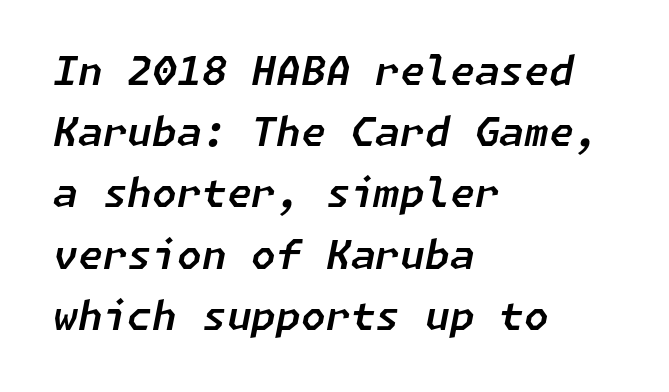
The image shows 40 px text type, italic (leaning right); set left-aligned, normal line spacing (1.53x), normal letter spacing, not underlined; low stroke contrast and a medium x-height.
